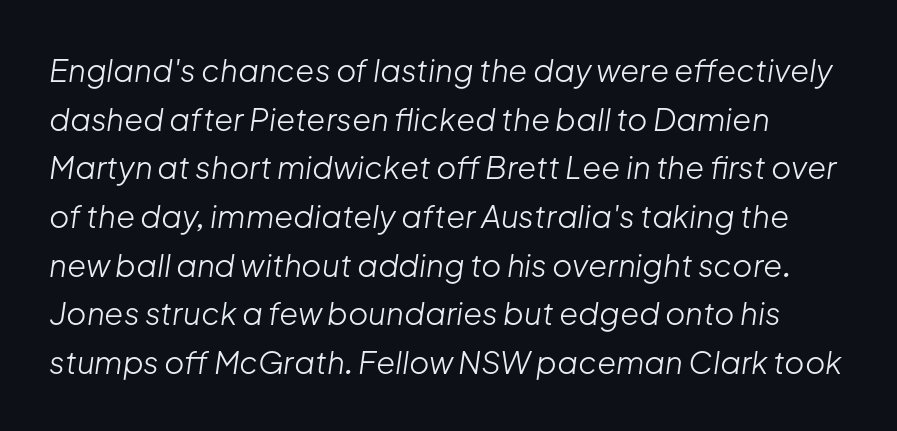
The space directly below the letters is spotless. The vertical gap from one line to the next is medium. This sample uses an oblique cut, with every glyph tilted off the vertical. The tracking reads as untouched default to a designer's eye.
